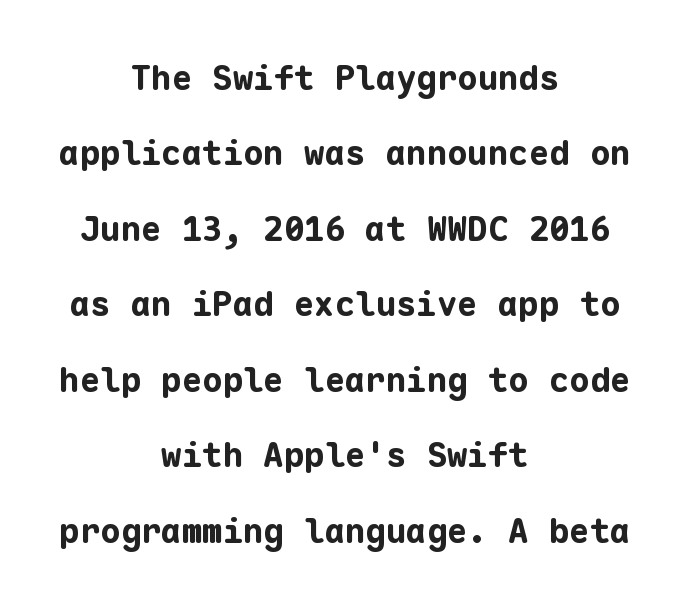
The image shows 34 px bold sans-serif type, upright, monospaced; set centered, loose line spacing (2.22x), normal letter spacing, not underlined; low stroke contrast and a medium x-height.
